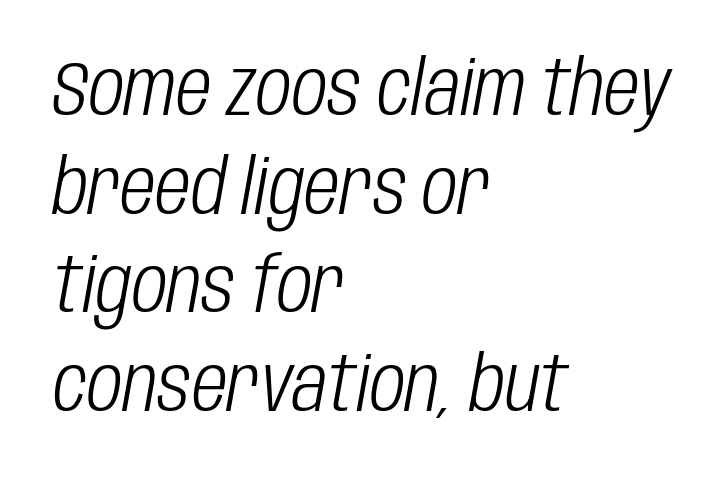
{"italic": "yes", "lean": "right", "slant_degrees": 10, "bold": "no", "weight": "light", "width": "condensed", "stroke_contrast": "low", "x_height": "large", "monospaced": "no", "underline": "no", "align": "left", "line_spacing": "normal", "line_spacing_ratio": 1.28, "letter_spacing": "normal", "letter_spacing_em": 0.0, "glyph_px": 77}
